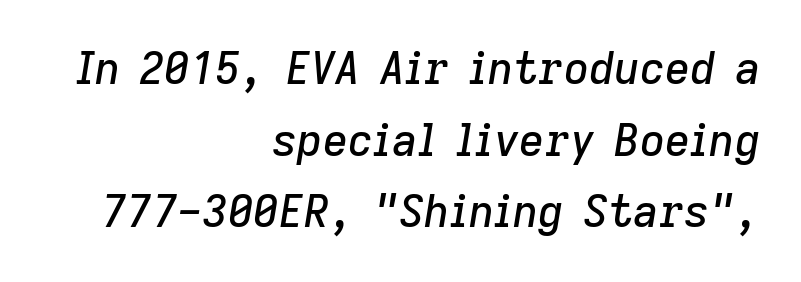
The image shows 44 px text type, italic (leaning right); set right-aligned, normal line spacing (1.63x), normal letter spacing, not underlined; low stroke contrast and a medium x-height.
